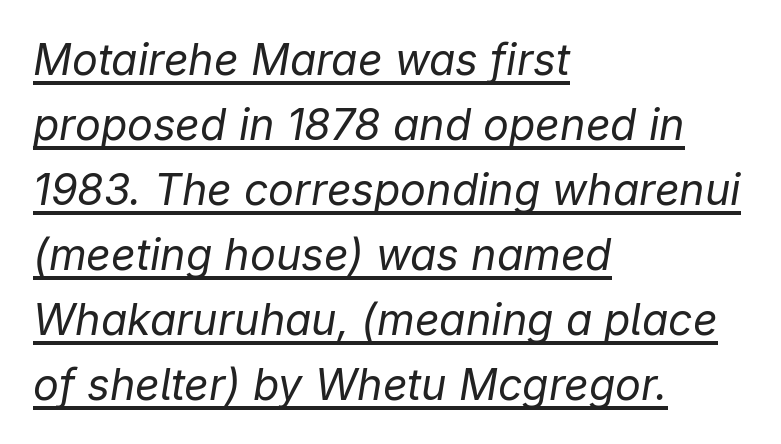
The image shows 43 px regular-weight type, italic (leaning right); set left-aligned, normal line spacing (1.51x), normal letter spacing, underlined; low stroke contrast and a medium x-height.
